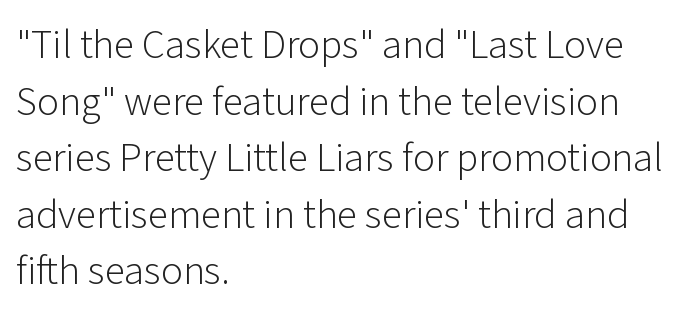
Q: Is the text bold? A: No.
Q: Is the text italic (slanted)? A: No, it is upright.
Q: Is the typeface a serif or a sans-serif typeface? A: Sans-serif.
Q: Is the text underlined? A: No.
Q: How is the paragraph aligned? A: Left-aligned.
Q: Is the spacing between letters normal or unusually wide? A: Normal.
Q: Is the spacing between lines tight, normal or loose? A: Normal.
Q: Width (condensed, normal, or wide)? A: Normal.
Q: Stroke contrast? A: Low.
Q: x-height? A: Medium.
Q: Monospaced? A: No.
